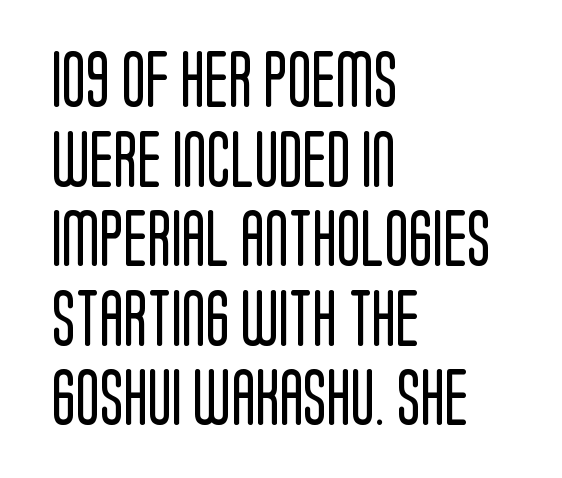
{"serif": "no", "italic": "no", "bold": "no", "weight": "regular", "width": "condensed", "stroke_contrast": "low", "x_height": "large", "monospaced": "no", "underline": "no", "align": "left", "line_spacing": "normal", "line_spacing_ratio": 1.42, "letter_spacing": "normal", "letter_spacing_em": 0.0, "glyph_px": 56}
